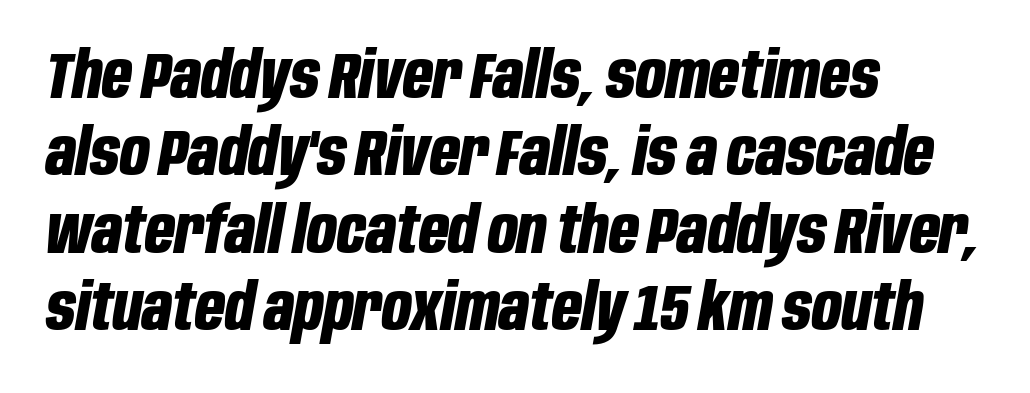
{"italic": "yes", "lean": "right", "slant_degrees": 10, "bold": "yes", "weight": "bold", "width": "condensed", "stroke_contrast": "low", "x_height": "large", "monospaced": "no", "underline": "no", "align": "left", "line_spacing_ratio": 1.19, "letter_spacing": "normal", "letter_spacing_em": 0.0, "glyph_px": 65}
